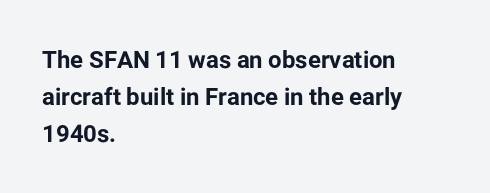
{"italic": "no", "bold": "yes", "underline": "no", "align": "left", "line_spacing": "normal", "line_spacing_ratio": 1.55, "letter_spacing": "normal", "letter_spacing_em": 0.0, "glyph_px": 24}
